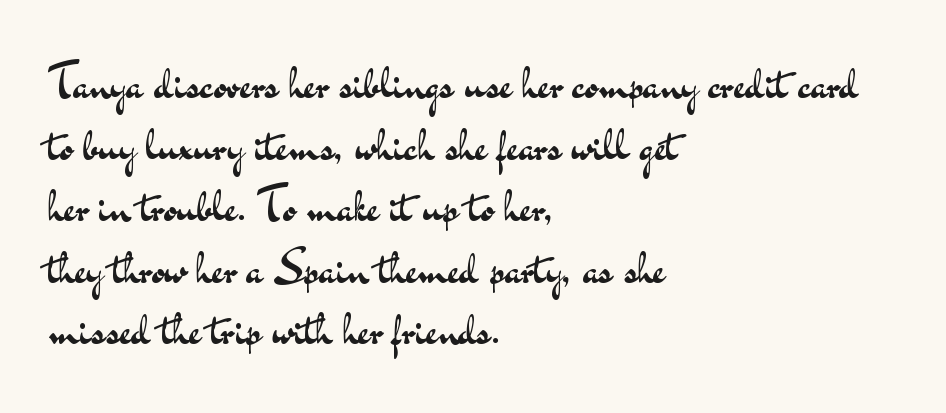
Here the designer chose a conventional face with non-uniform glyph widths. The lines sit at an ordinary, default distance from one another. The lines are quadded left. The cut favours lightness, reaching ordinary text weight at its darkest.
